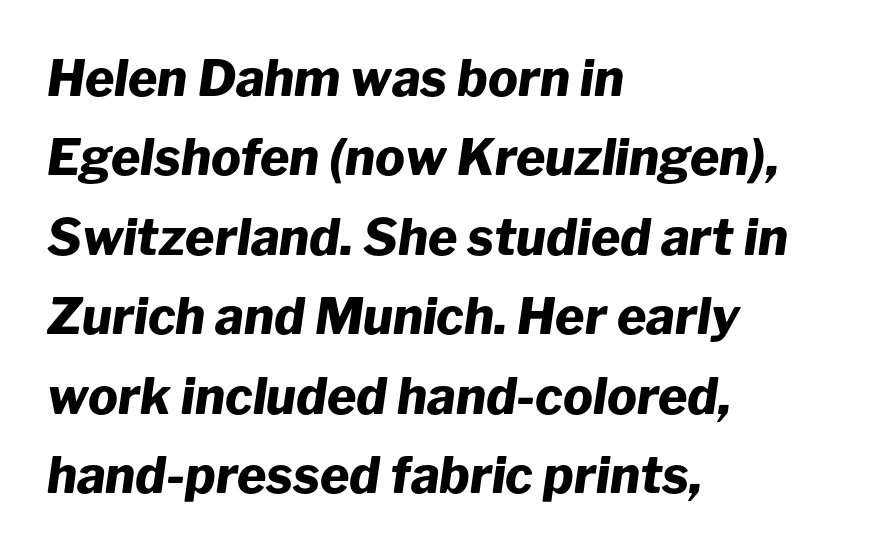
The image shows 50 px heavy type, italic (leaning right); set left-aligned, normal line spacing (1.59x), normal letter spacing, not underlined; low stroke contrast and a medium x-height.
